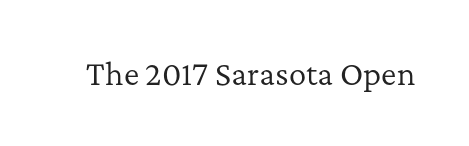
The image shows 29 px regular-weight serif type, upright; set normal letter spacing, not underlined; low stroke contrast and a medium x-height.
